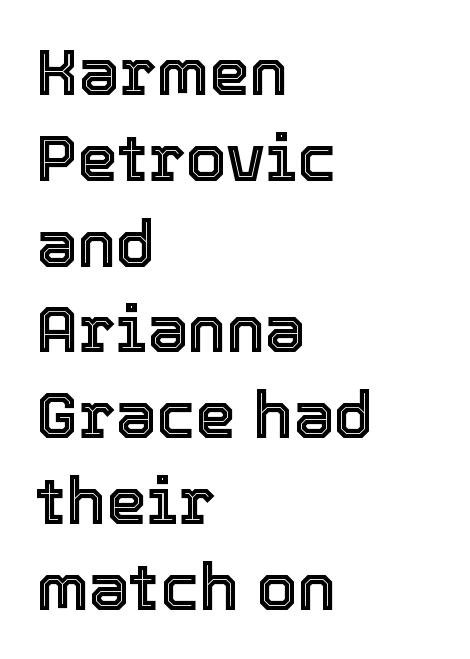
{"italic": "no", "width": "normal", "x_height": "medium", "monospaced": "no", "underline": "no", "align": "left", "line_spacing": "normal", "line_spacing_ratio": 1.32, "letter_spacing": "normal", "letter_spacing_em": 0.0, "glyph_px": 65}
